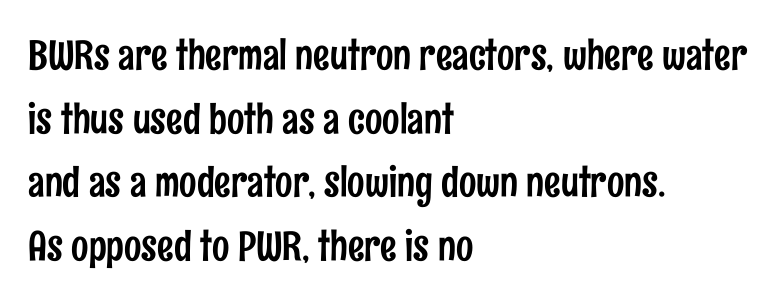
{"serif": "no", "italic": "no", "width": "condensed", "stroke_contrast": "low", "x_height": "medium", "monospaced": "no", "underline": "no", "align": "left", "line_spacing": "normal", "line_spacing_ratio": 1.55, "letter_spacing": "normal", "letter_spacing_em": 0.0, "glyph_px": 41}
